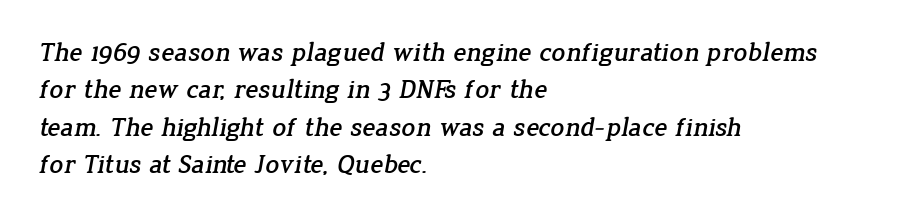
Q: Is the text underlined? A: No.
Q: How is the paragraph aligned? A: Left-aligned.
Q: Is the spacing between letters normal or unusually wide? A: Normal.
Q: Is the spacing between lines tight, normal or loose? A: Normal.
